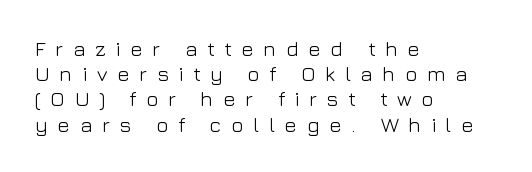
The paragraph shown leans on its left margin. Underlining? Definitely not there. Ascenders rise straight up at ninety degrees. Is this a heavy cut? Hardly; it is regular or lighter. The face used here is rendered with a markedly widened letterfit.
